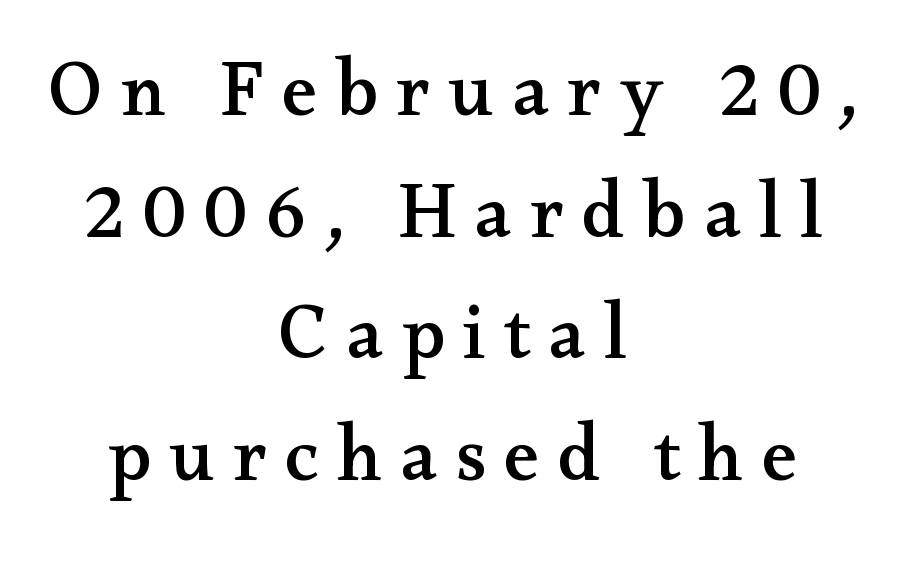
Q: Is the text italic (slanted)? A: No, it is upright.
Q: Is the typeface a serif or a sans-serif typeface? A: Serif.
Q: Is the text underlined? A: No.
Q: How is the paragraph aligned? A: Centered.
Q: Is the spacing between letters normal or unusually wide? A: Unusually wide.
Q: Is the spacing between lines tight, normal or loose? A: Normal.
Q: Width (condensed, normal, or wide)? A: Wide.
Q: Stroke contrast? A: Medium.
Q: x-height? A: Small.
Q: Monospaced? A: No.
